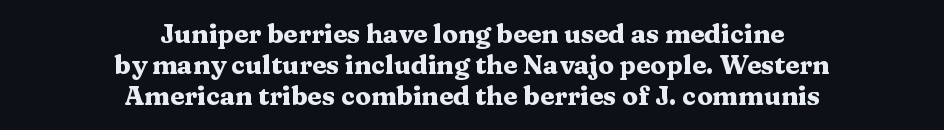
The image shows 26 px bold type, upright; set centered, line spacing 1.2x, normal letter spacing, not underlined.
